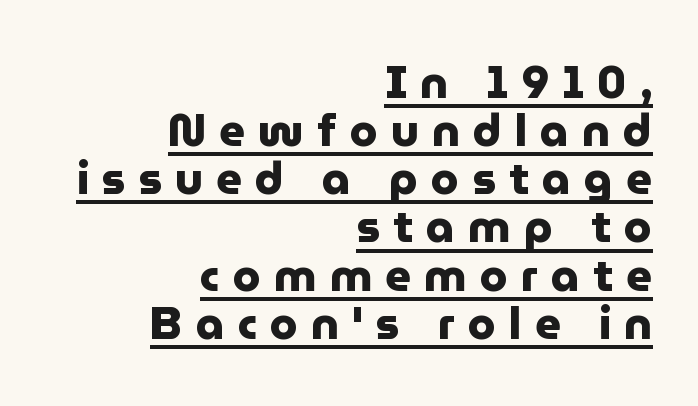
The image shows 45 px heavy sans-serif type, upright; set right-aligned, tight line spacing (1.07x), unusually wide letter spacing (+0.29 em), underlined; low stroke contrast and a medium x-height.
